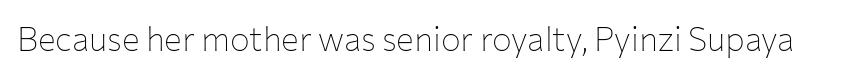
Q: Is the text bold? A: No.
Q: Is the text italic (slanted)? A: No, it is upright.
Q: Is the typeface a serif or a sans-serif typeface? A: Sans-serif.
Q: Is the text underlined? A: No.
Q: Is the spacing between letters normal or unusually wide? A: Normal.
Q: Width (condensed, normal, or wide)? A: Normal.
Q: Stroke contrast? A: Low.
Q: x-height? A: Medium.
Q: Monospaced? A: No.
